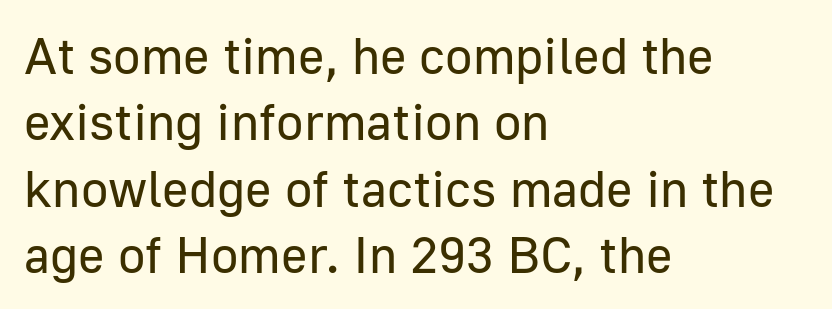
{"serif": "no", "italic": "no", "bold": "no", "weight": "regular", "width": "normal", "stroke_contrast": "low", "x_height": "medium", "monospaced": "no", "underline": "no", "align": "left", "line_spacing": "normal", "line_spacing_ratio": 1.3, "letter_spacing": "normal", "letter_spacing_em": 0.0, "glyph_px": 51}
